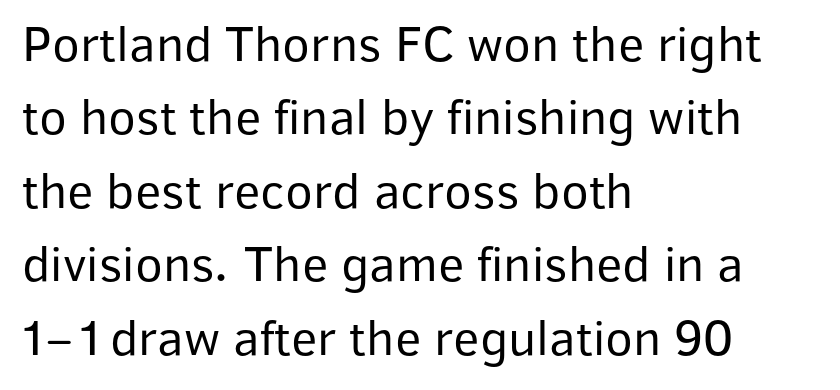
Q: Is the text bold? A: No.
Q: Is the text italic (slanted)? A: No, it is upright.
Q: Is the typeface a serif or a sans-serif typeface? A: Sans-serif.
Q: Is the text underlined? A: No.
Q: How is the paragraph aligned? A: Left-aligned.
Q: Is the spacing between letters normal or unusually wide? A: Normal.
Q: Is the spacing between lines tight, normal or loose? A: Normal.
Q: Width (condensed, normal, or wide)? A: Normal.
Q: Stroke contrast? A: Low.
Q: x-height? A: Medium.
Q: Monospaced? A: No.
